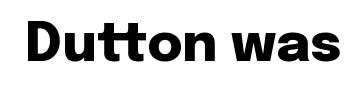
Grotesque or geometric, the face here clearly has no serifs. Observe the ordinary spacing: letters are neighbours, not strangers. Does the lettering tilt? It doesn't — this is upright. A dark, heavy texture on the line: the type is bold. Here the designer chose a conventional face with non-uniform glyph widths.
